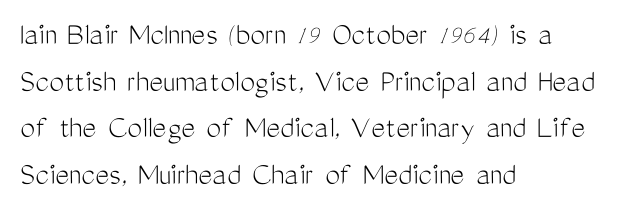
Q: Is the text bold? A: No.
Q: Is the text italic (slanted)? A: No, it is upright.
Q: Is the typeface a serif or a sans-serif typeface? A: Sans-serif.
Q: Is the text underlined? A: No.
Q: How is the paragraph aligned? A: Left-aligned.
Q: Is the spacing between letters normal or unusually wide? A: Normal.
Q: Is the spacing between lines tight, normal or loose? A: Normal.
Q: Width (condensed, normal, or wide)? A: Condensed.
Q: Stroke contrast? A: Medium.
Q: x-height? A: Medium.
Q: Monospaced? A: No.
